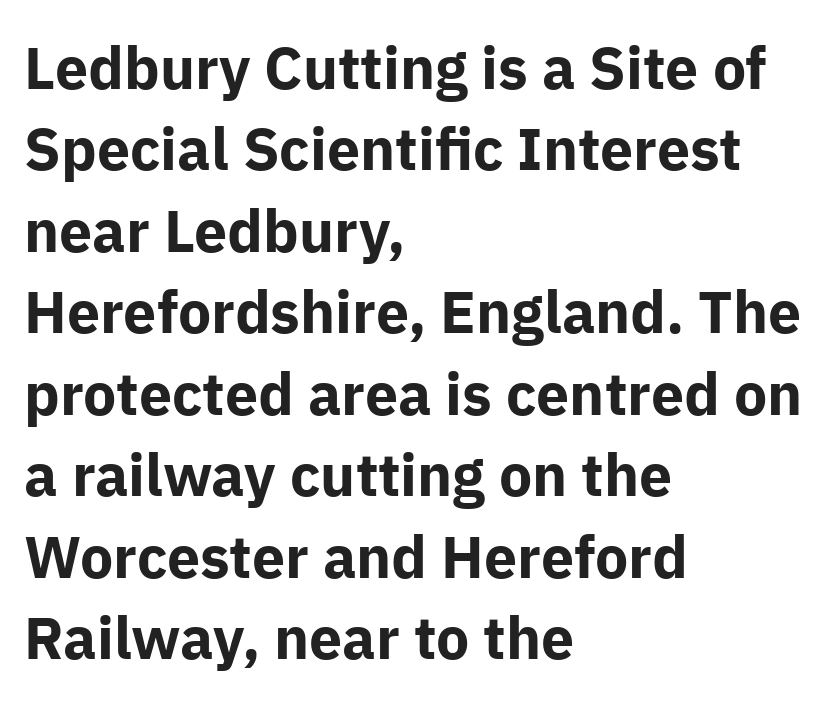
The image shows 59 px bold sans-serif type, upright; set left-aligned, normal line spacing (1.38x), normal letter spacing, not underlined; low stroke contrast and a medium x-height.
